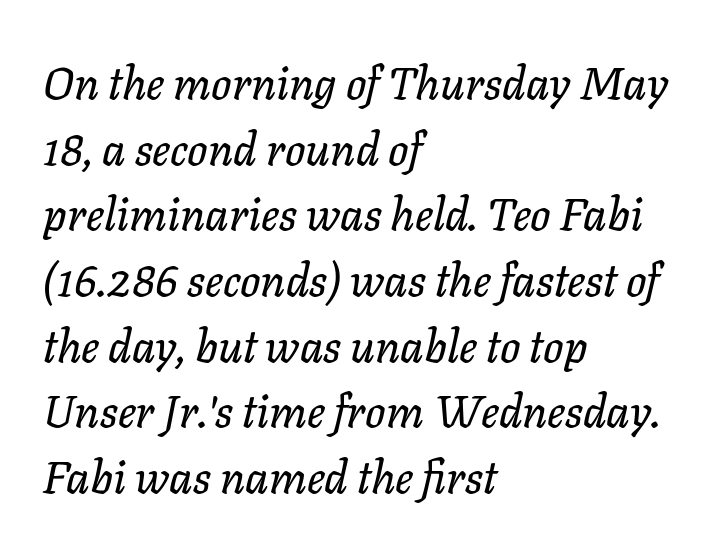
{"italic": "yes", "lean": "right", "slant_degrees": 11, "width": "normal", "stroke_contrast": "low", "x_height": "medium", "monospaced": "no", "underline": "no", "align": "left", "line_spacing": "normal", "line_spacing_ratio": 1.46, "letter_spacing": "normal", "letter_spacing_em": 0.0, "glyph_px": 45}
